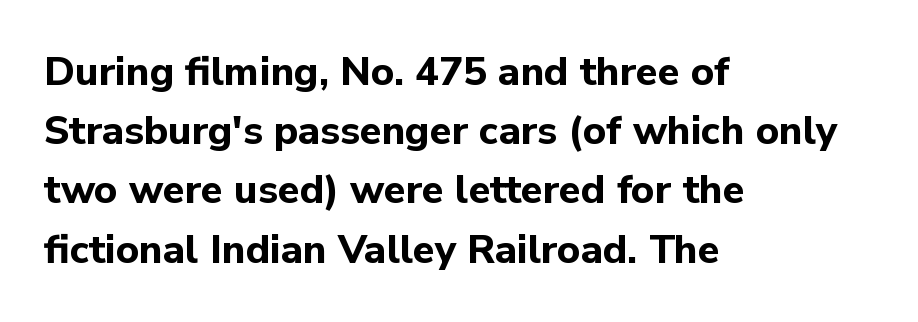
The image shows 40 px bold sans-serif type, upright; set left-aligned, normal line spacing (1.48x), normal letter spacing, not underlined; low stroke contrast and a medium x-height.
